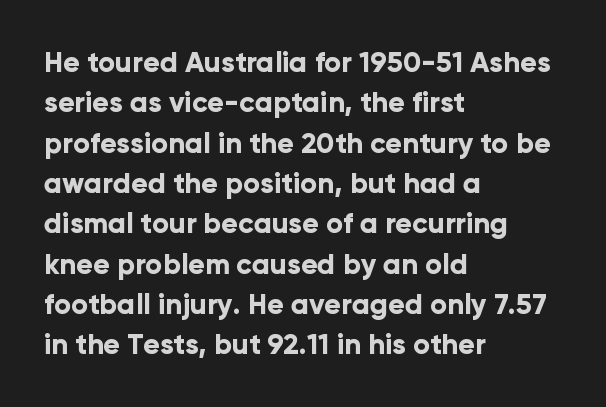
Q: Is the text bold? A: Yes.
Q: Is the text italic (slanted)? A: No, it is upright.
Q: Is the typeface a serif or a sans-serif typeface? A: Sans-serif.
Q: Is the text underlined? A: No.
Q: How is the paragraph aligned? A: Left-aligned.
Q: Is the spacing between letters normal or unusually wide? A: Normal.
Q: Is the spacing between lines tight, normal or loose? A: Normal.
Q: Width (condensed, normal, or wide)? A: Normal.
Q: Stroke contrast? A: Low.
Q: x-height? A: Medium.
Q: Monospaced? A: No.
